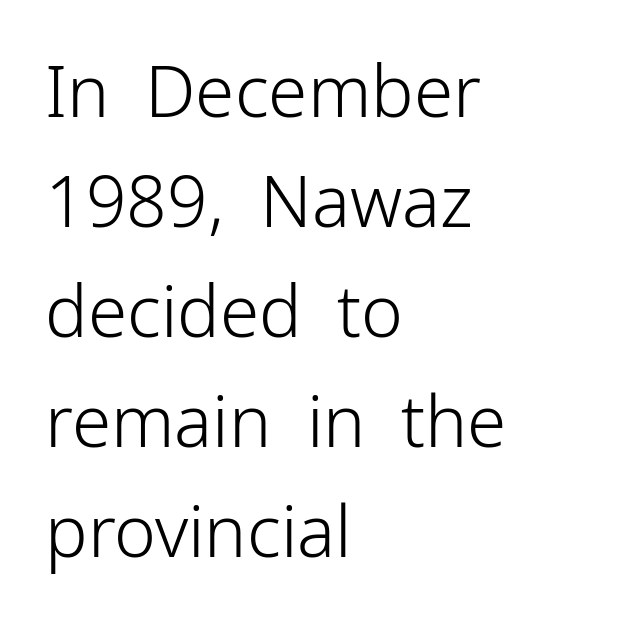
The image shows 71 px light sans-serif type, upright; set left-aligned, normal line spacing (1.55x), normal letter spacing, not underlined; low stroke contrast and a medium x-height.
